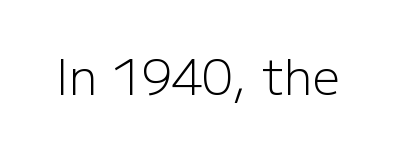
{"serif": "no", "italic": "no", "bold": "no", "weight": "light", "width": "normal", "stroke_contrast": "low", "x_height": "medium", "monospaced": "no", "underline": "no", "letter_spacing": "normal", "letter_spacing_em": 0.0, "glyph_px": 48}
